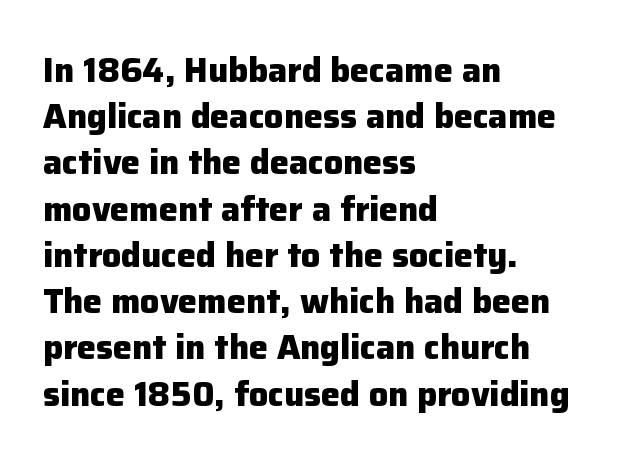
The image shows 34 px heavy sans-serif type, upright; set left-aligned, normal line spacing (1.36x), normal letter spacing, not underlined; low stroke contrast and a medium x-height.
